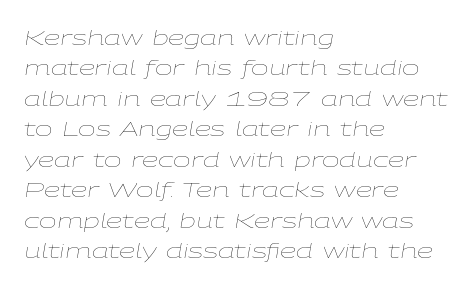
{"italic": "yes", "lean": "right", "slant_degrees": 9, "bold": "no", "underline": "no", "align": "left", "line_spacing": "normal", "line_spacing_ratio": 1.45, "letter_spacing": "normal", "letter_spacing_em": 0.0, "glyph_px": 21}
